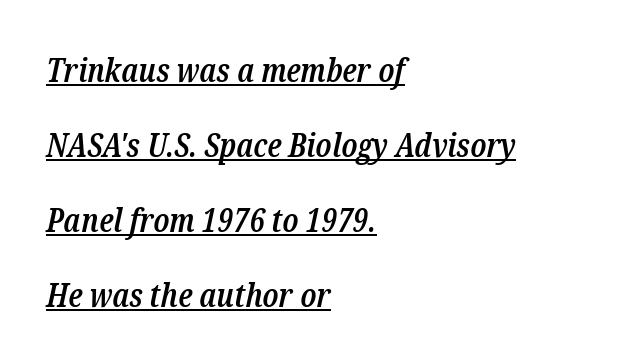
The image shows 33 px semibold, condensed serif type, italic (leaning right); set left-aligned, loose line spacing (2.27x), normal letter spacing, underlined; low stroke contrast and a medium x-height.
